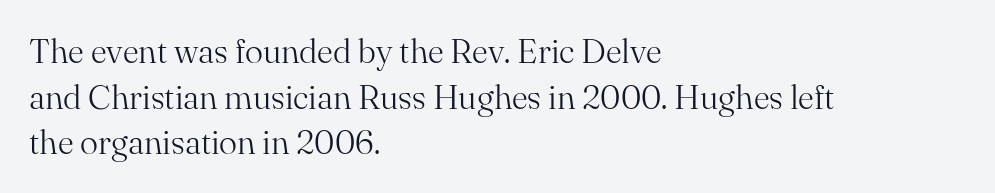
{"serif": "yes", "italic": "no", "bold": "no", "weight": "light", "width": "normal", "stroke_contrast": "medium", "x_height": "small", "monospaced": "no", "underline": "no", "align": "left", "line_spacing": "normal", "line_spacing_ratio": 1.34, "letter_spacing": "normal", "letter_spacing_em": 0.0, "glyph_px": 34}
